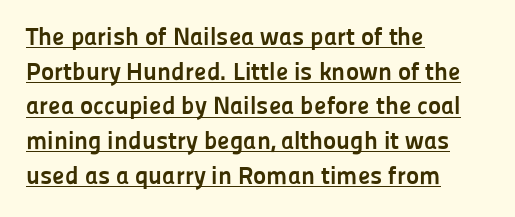
As a designer I'd log this as weight 700, bold. Looks like someone drew a line under every word here. The space between consecutive lines is moderate. Where is the straight margin? On the left. Honestly, the letter spacing is just normal — you wouldn't notice it. Does the lettering tilt? It doesn't — this is upright.
